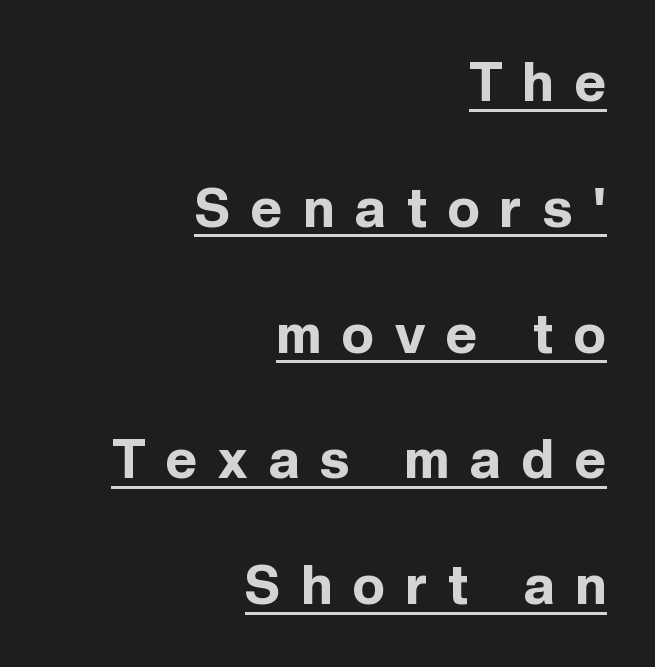
The tracking reads as deliberately expanded to a designer's eye. Here the designer chose a conventional face with non-uniform glyph widths. What kind of face is this? One without serifs — a sans. Quick note: interline space is abundant.
